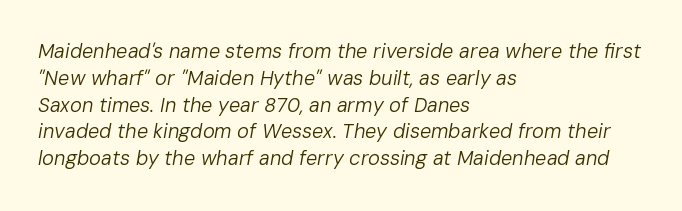
{"italic": "yes", "lean": "right", "slant_degrees": 10, "bold": "no", "underline": "no", "align": "left", "line_spacing": "normal", "line_spacing_ratio": 1.34, "letter_spacing": "normal", "letter_spacing_em": 0.0, "glyph_px": 20}
